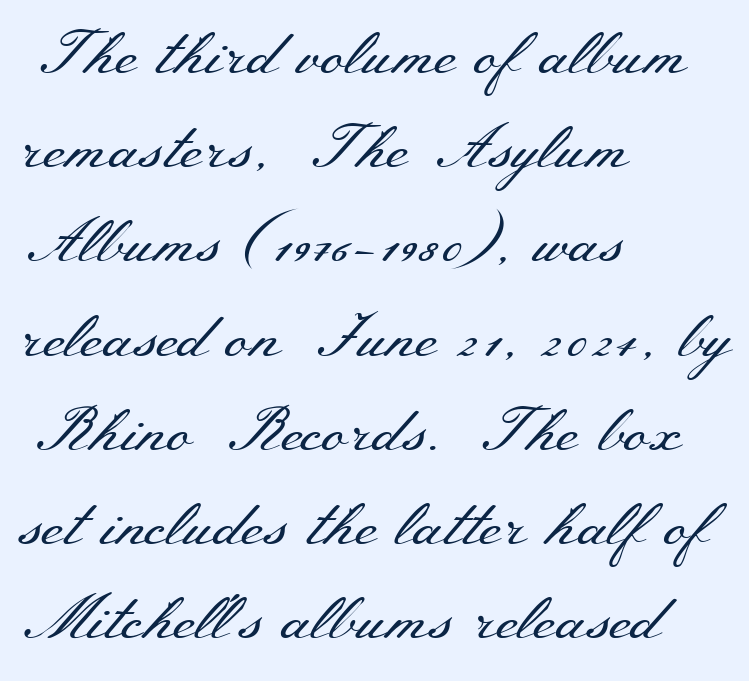
The image shows 62 px regular-weight, wide serif type; set left-aligned, normal line spacing (1.52x), normal letter spacing, not underlined; medium stroke contrast and a small x-height.
